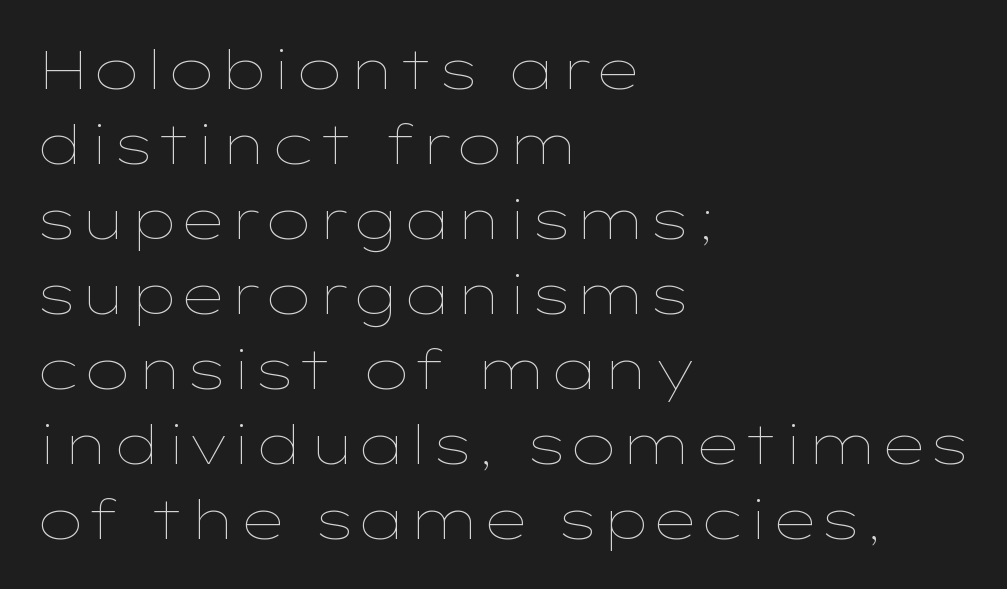
The image shows 54 px thin, wide type, upright; set left-aligned, normal line spacing (1.39x), normal letter spacing, not underlined; low stroke contrast and a medium x-height.
